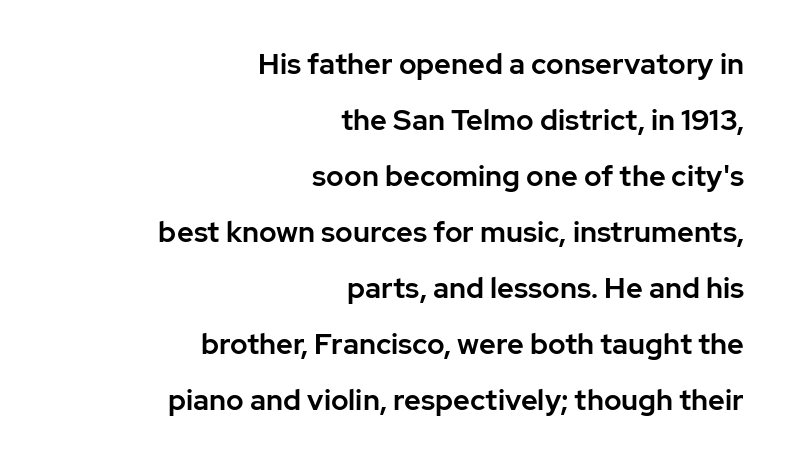
{"serif": "no", "italic": "no", "width": "normal", "stroke_contrast": "low", "x_height": "medium", "monospaced": "no", "underline": "no", "align": "right", "line_spacing": "loose", "line_spacing_ratio": 1.93, "letter_spacing": "normal", "letter_spacing_em": 0.0, "glyph_px": 29}
